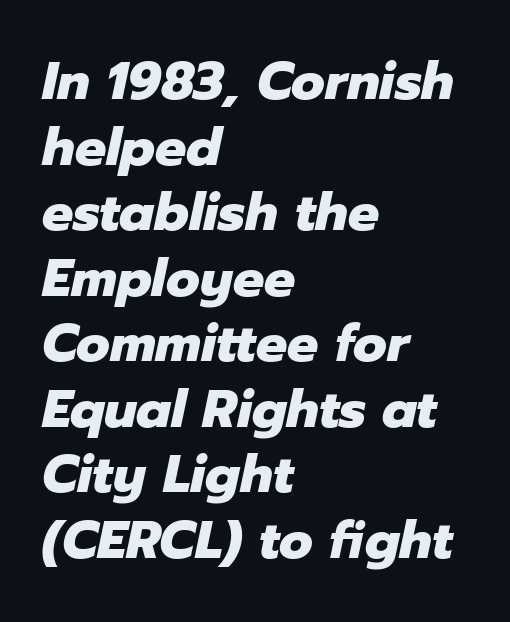
The line texture is even and compact thanks to regular tracking. Descenders are the only things crossing below the line. Weight check: bold — yes, fully. The whole block is typeset with a tilt. Baseline-to-baseline distance is the conventional proportion of letter height.
